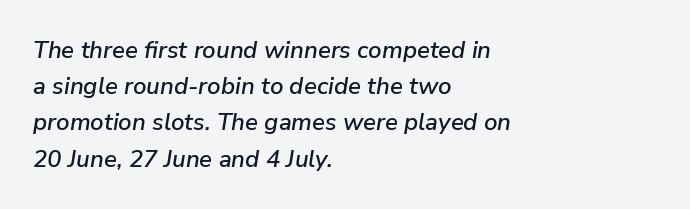
{"italic": "yes", "lean": "right", "slant_degrees": 9, "underline": "no", "align": "left", "line_spacing": "normal", "line_spacing_ratio": 1.51, "letter_spacing": "normal", "letter_spacing_em": 0.0, "glyph_px": 24}
